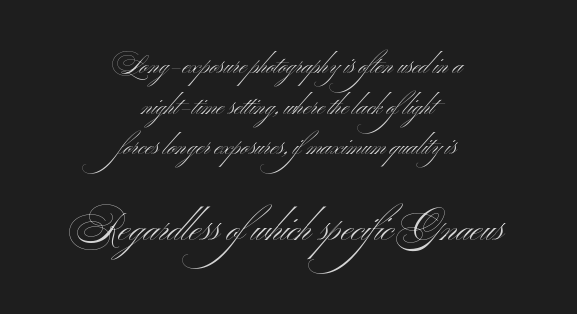
{"serif": "no", "bold": "no", "weight": "light", "width": "wide", "stroke_contrast": "medium", "x_height": "small", "monospaced": "no", "underline": "no", "align": "center", "line_spacing": "normal", "line_spacing_ratio": 1.63, "letter_spacing": "normal", "letter_spacing_em": 0.0, "larger_block": "second", "size_ratio": 1.52, "glyph_px": 38}
